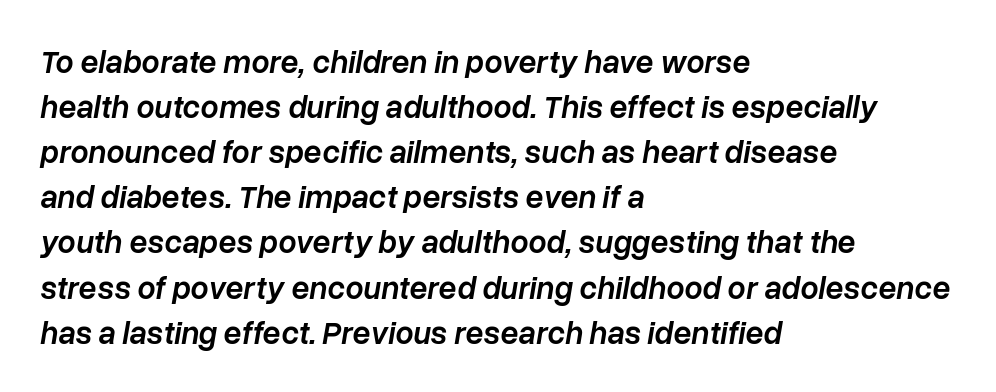
Emphasis-style slanted type is in use. Honestly, the letter spacing is just normal — you wouldn't notice it. Does the copy run flush right? No — it runs flush left. Compared with typical paragraphs, the rows here are spaced about the same. Here the designer chose a conventional face with non-uniform glyph widths. The sample has been set in demibold, a notch under bold.
